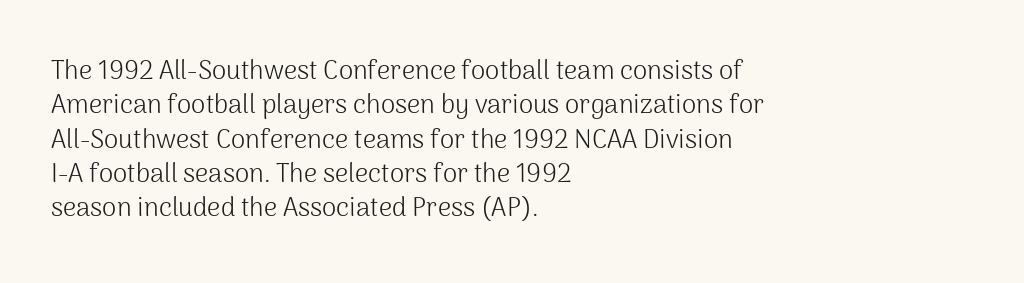
Q: Is the text bold? A: No.
Q: Is the text italic (slanted)? A: No, it is upright.
Q: Is the text underlined? A: No.
Q: How is the paragraph aligned? A: Left-aligned.
Q: Is the spacing between letters normal or unusually wide? A: Normal.
Q: Is the spacing between lines tight, normal or loose? A: Normal.
